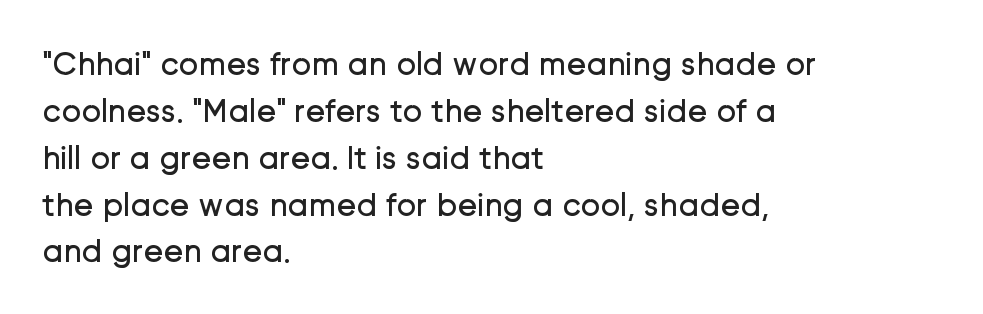
The image shows 33 px regular-weight sans-serif type, upright; set left-aligned, normal line spacing (1.42x), normal letter spacing, not underlined; low stroke contrast and a medium x-height.
